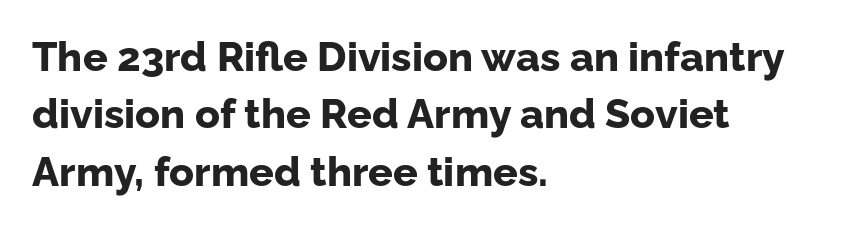
{"serif": "no", "italic": "no", "bold": "yes", "weight": "bold", "width": "normal", "stroke_contrast": "low", "x_height": "medium", "monospaced": "no", "underline": "no", "align": "left", "line_spacing": "normal", "line_spacing_ratio": 1.4, "letter_spacing": "normal", "letter_spacing_em": 0.0, "glyph_px": 41}
